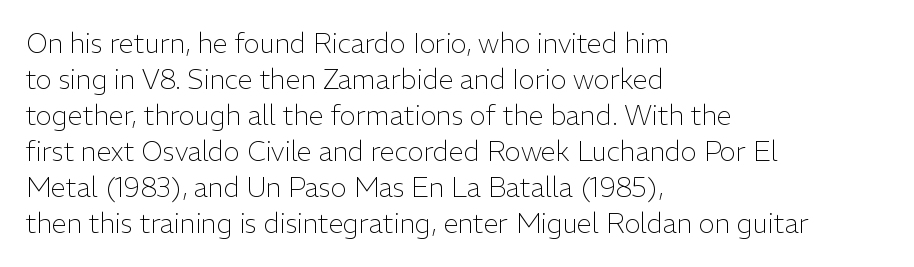
{"italic": "no", "bold": "no", "underline": "no", "align": "left", "line_spacing": "normal", "line_spacing_ratio": 1.33, "letter_spacing": "normal", "letter_spacing_em": 0.0, "glyph_px": 27}
